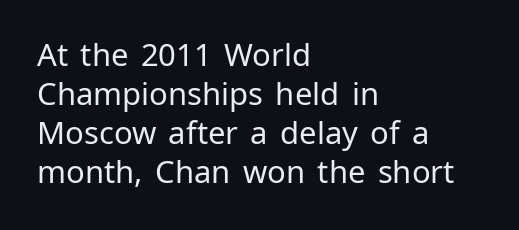
The image shows 31 px regular-weight sans-serif type, upright; set left-aligned, normal line spacing (1.26x), normal letter spacing, not underlined; low stroke contrast and a medium x-height.
